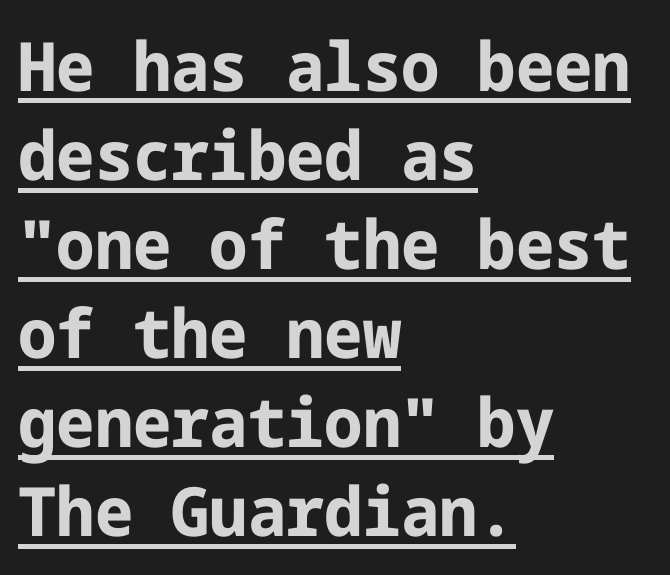
{"serif": "no", "italic": "no", "bold": "yes", "weight": "bold", "width": "normal", "stroke_contrast": "low", "x_height": "medium", "underline": "yes", "align": "left", "line_spacing": "normal", "line_spacing_ratio": 1.31, "letter_spacing": "normal", "letter_spacing_em": 0.0, "glyph_px": 68}
